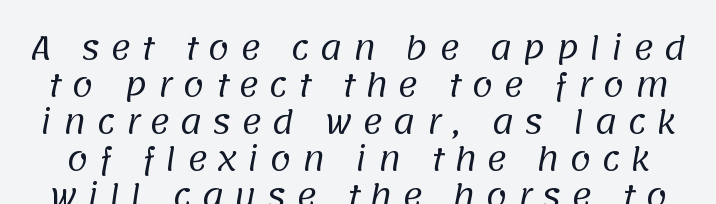
Each word looks stretched out because of the extra space between its letters. This rendering employs a face without finishing strokes, i.e., a sans-serif. Think of a printed novel: that variable character pitch is what you see here. Rule under the text: the space is simply empty. Nothing heavy about these letters — not bold at all.
